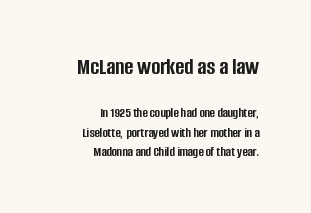
Q: Is the text bold? A: Yes.
Q: Is the text italic (slanted)? A: No, it is upright.
Q: Is the text underlined? A: No.
Q: How is the paragraph aligned? A: Right-aligned.
Q: Is the spacing between letters normal or unusually wide? A: Normal.
Q: Is the spacing between lines tight, normal or loose? A: Normal.
Q: Which block of text is set in a larger size, the first (top) or the second (bottom)? A: The first (top) one.
